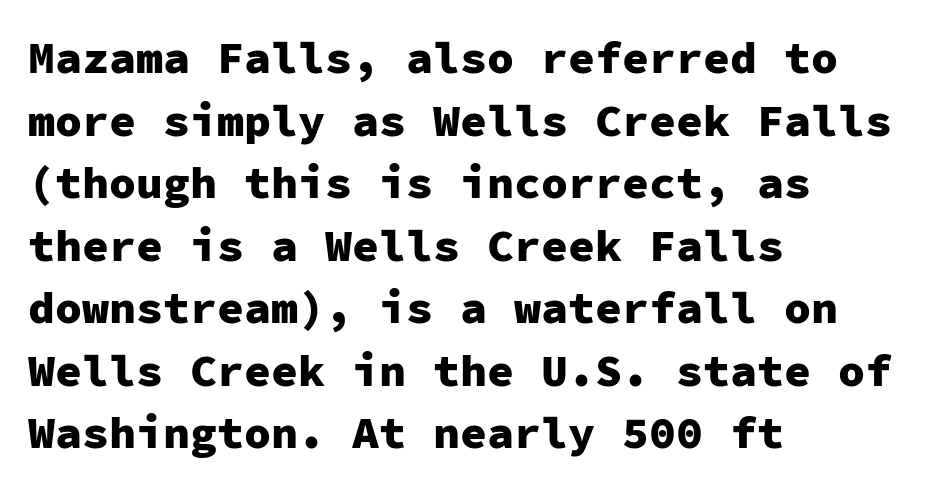
{"serif": "no", "italic": "no", "bold": "yes", "weight": "heavy", "width": "normal", "stroke_contrast": "low", "x_height": "medium", "monospaced": "yes", "underline": "no", "align": "left", "line_spacing": "normal", "line_spacing_ratio": 1.39, "letter_spacing": "normal", "letter_spacing_em": 0.0, "glyph_px": 45}
